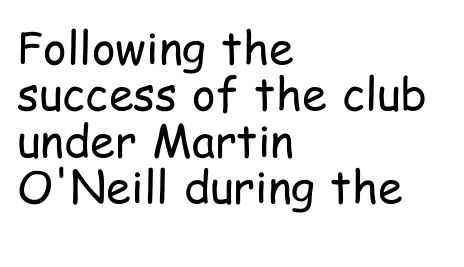
The image shows 45 px regular-weight, condensed sans-serif type, upright; set left-aligned, tight line spacing (1.03x), normal letter spacing, not underlined; low stroke contrast and a medium x-height.
